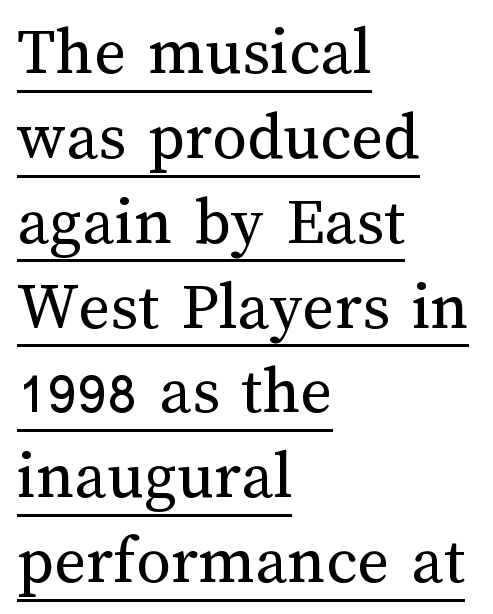
The image shows 69 px regular-weight type, upright; set left-aligned, line spacing 1.23x, normal letter spacing, underlined; medium stroke contrast and a medium x-height.
